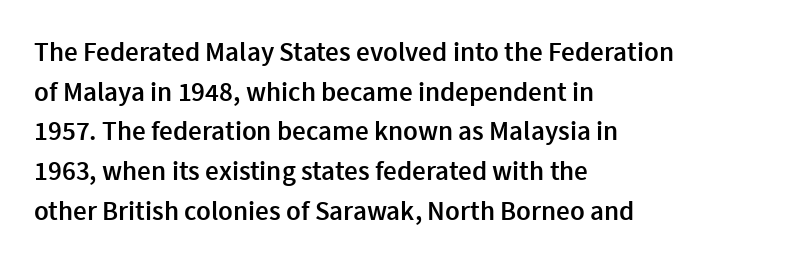
{"italic": "no", "bold": "semi", "underline": "no", "align": "left", "line_spacing": "normal", "line_spacing_ratio": 1.47, "letter_spacing": "normal", "letter_spacing_em": 0.0, "glyph_px": 27}
